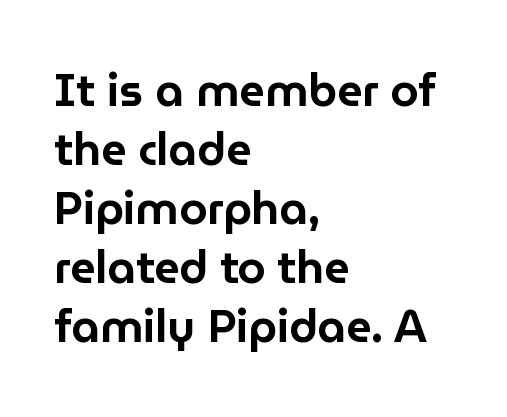
The lines sit at an ordinary, default distance from one another. Serif or sans? Sans — the stroke terminals are bare. Here the designer chose a conventional face with non-uniform glyph widths. Glyph-to-glyph distance matches everyday printed text.
